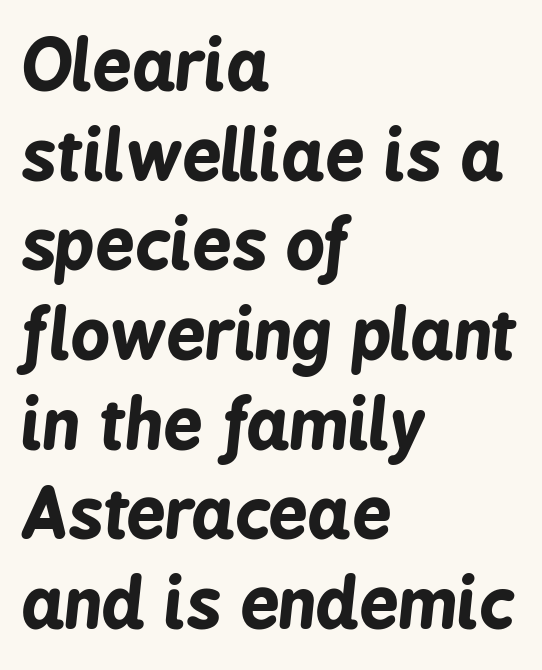
The image shows 69 px bold, condensed type, italic (leaning right); set left-aligned, normal line spacing (1.3x), normal letter spacing, not underlined; low stroke contrast and a medium x-height.
